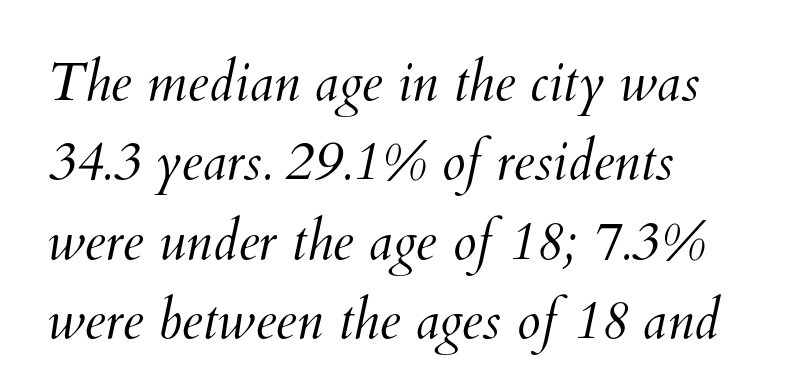
{"bold": "no", "weight": "light", "width": "normal", "stroke_contrast": "medium", "x_height": "small", "monospaced": "no", "underline": "no", "line_spacing": "normal", "line_spacing_ratio": 1.47, "letter_spacing": "normal", "letter_spacing_em": 0.0, "glyph_px": 54}
